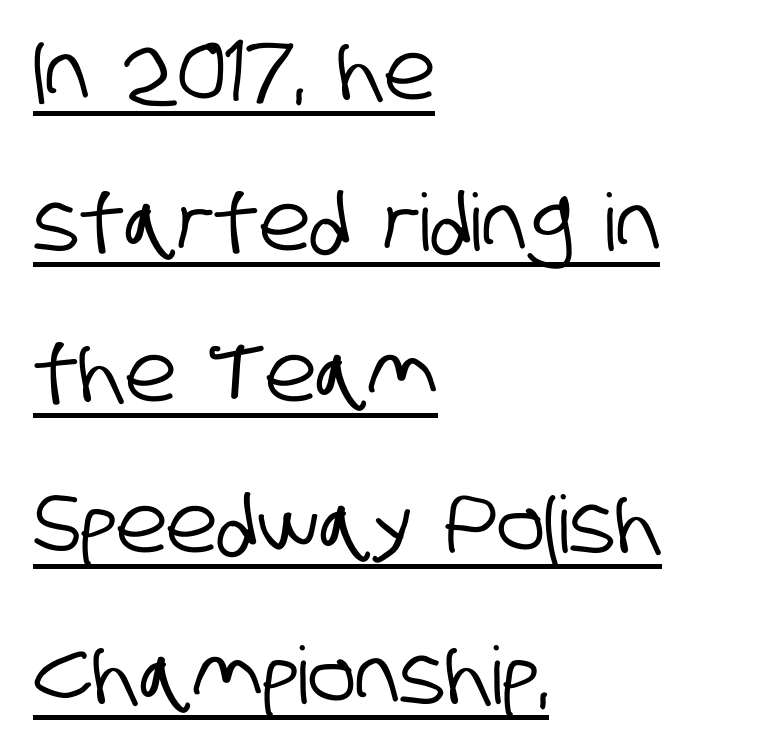
Q: Is the typeface a serif or a sans-serif typeface? A: Sans-serif.
Q: Is the text underlined? A: Yes.
Q: How is the paragraph aligned? A: Left-aligned.
Q: Is the spacing between letters normal or unusually wide? A: Normal.
Q: Is the spacing between lines tight, normal or loose? A: Loose.
Q: Width (condensed, normal, or wide)? A: Condensed.
Q: Stroke contrast? A: Low.
Q: x-height? A: Large.
Q: Monospaced? A: No.
